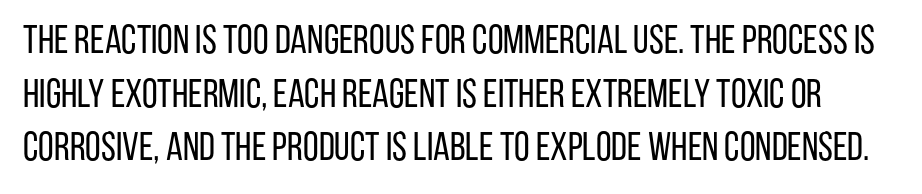
The font sits on the lighter half of the weight spectrum, regular included. Looks like regular typesetting: each glyph gets only the width it needs. Every character sits straight up, as roman type does. Compared with typical paragraphs, the rows here are spaced about the same.
